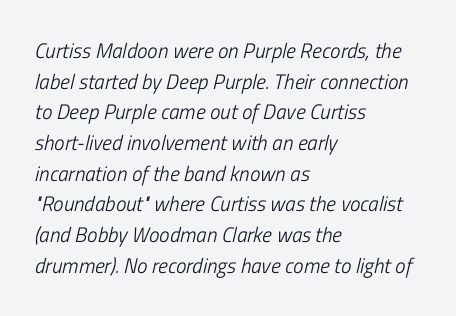
The image shows 21 px text type, italic (leaning right); set left-aligned, normal line spacing (1.46x), normal letter spacing, not underlined.
